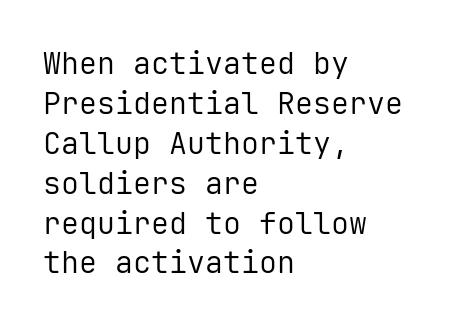
This block has exactly the height ordinary leading produces. Think of a typewriter: that constant character pitch is what you see here. Does the type have serifs? No, each stem ends abruptly. Default kerning and tracking; the words read as compact shapes. No letter is thick-stroked: the sample isn't bold. Letters rest on an invisible, unmarked baseline.
